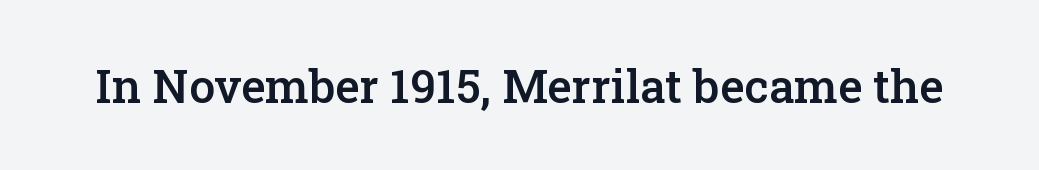
Q: Is the text bold? A: Semi-bold.
Q: Is the text italic (slanted)? A: No, it is upright.
Q: Is the typeface a serif or a sans-serif typeface? A: Serif.
Q: Is the text underlined? A: No.
Q: Is the spacing between letters normal or unusually wide? A: Normal.
Q: Width (condensed, normal, or wide)? A: Normal.
Q: Stroke contrast? A: Low.
Q: x-height? A: Medium.
Q: Monospaced? A: No.
